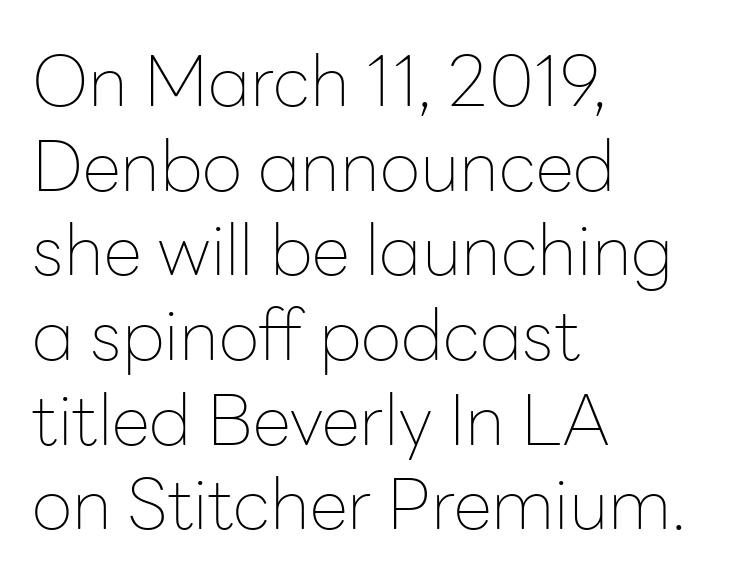
The characters are drawn with everyday or finer stroke widths. Teacher's note: observe the even left margin — that is flush-left alignment. Posture: vertical. The rendering uses natural spacing where letterforms have individual widths. The string is rendered with underlining switched off. The passage shown is typeset with a sans-serif family.
